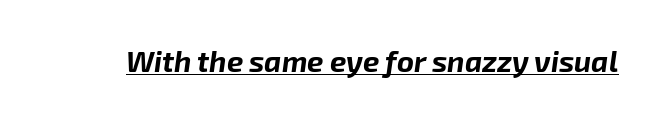
Q: Is the text bold? A: Yes.
Q: Is the text italic (slanted)? A: Yes, it leans right by about 8 degrees.
Q: Is the text underlined? A: Yes.
Q: Is the spacing between letters normal or unusually wide? A: Normal.
Q: Width (condensed, normal, or wide)? A: Normal.
Q: Stroke contrast? A: Low.
Q: x-height? A: Medium.
Q: Monospaced? A: No.
